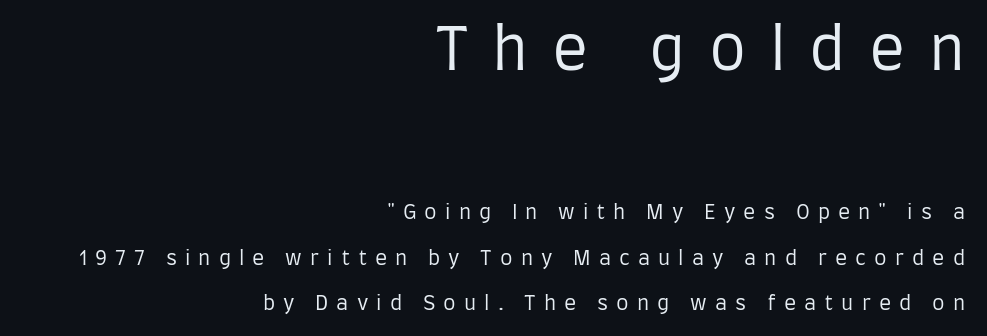
{"serif": "no", "italic": "no", "bold": "no", "weight": "regular", "width": "condensed", "stroke_contrast": "low", "x_height": "large", "monospaced": "no", "underline": "no", "align": "right", "line_spacing": "loose", "line_spacing_ratio": 2.27, "letter_spacing": "wide", "letter_spacing_em": 0.4, "larger_block": "first", "size_ratio": 2.95, "glyph_px": 59}
